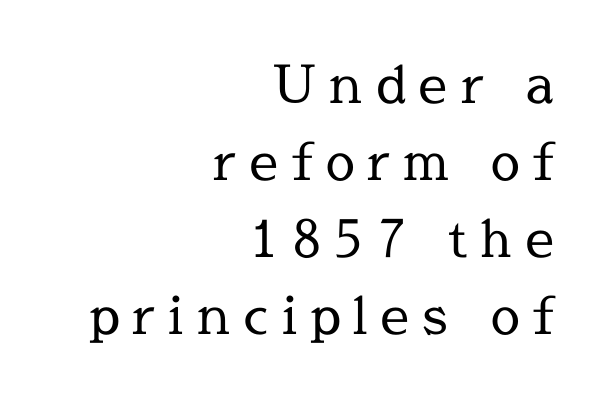
Q: Is the text bold? A: No.
Q: Is the text italic (slanted)? A: No, it is upright.
Q: Is the typeface a serif or a sans-serif typeface? A: Serif.
Q: Is the text underlined? A: No.
Q: How is the paragraph aligned? A: Right-aligned.
Q: Is the spacing between letters normal or unusually wide? A: Unusually wide.
Q: Is the spacing between lines tight, normal or loose? A: Normal.
Q: Width (condensed, normal, or wide)? A: Normal.
Q: x-height? A: Medium.
Q: Monospaced? A: No.
